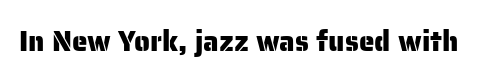
Q: Is the text italic (slanted)? A: No, it is upright.
Q: Is the typeface a serif or a sans-serif typeface? A: Sans-serif.
Q: Is the text underlined? A: No.
Q: Is the spacing between letters normal or unusually wide? A: Normal.
Q: Width (condensed, normal, or wide)? A: Normal.
Q: Stroke contrast? A: Low.
Q: x-height? A: Medium.
Q: Monospaced? A: No.
